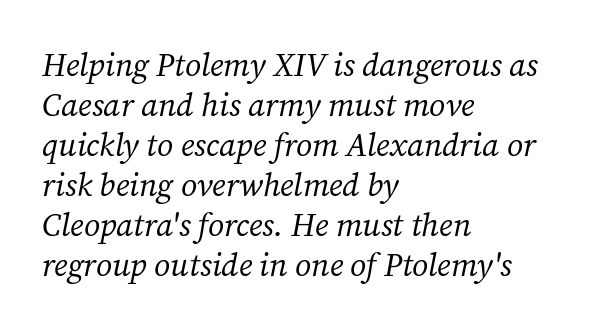
The image shows 32 px regular-weight serif type, italic (leaning right); set left-aligned, normal line spacing (1.25x), normal letter spacing, not underlined; medium stroke contrast and a medium x-height.
